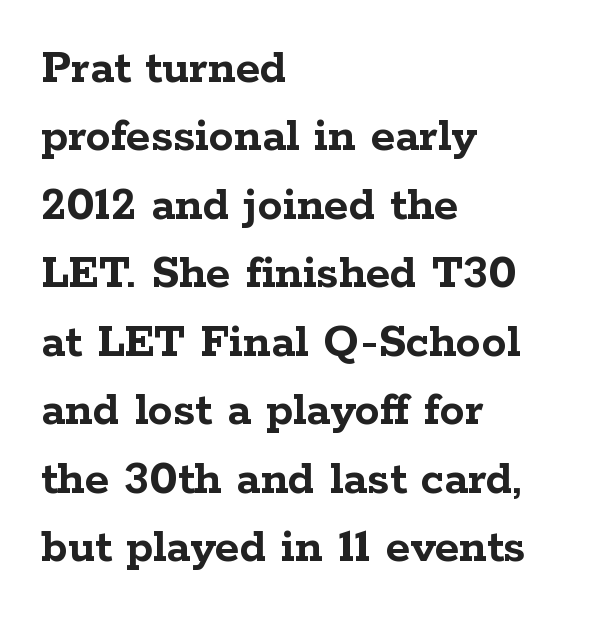
{"serif": "yes", "italic": "no", "bold": "yes", "weight": "semibold", "width": "wide", "stroke_contrast": "low", "x_height": "medium", "monospaced": "no", "underline": "no", "align": "left", "line_spacing": "normal", "line_spacing_ratio": 1.37, "letter_spacing": "normal", "letter_spacing_em": 0.0, "glyph_px": 50}
